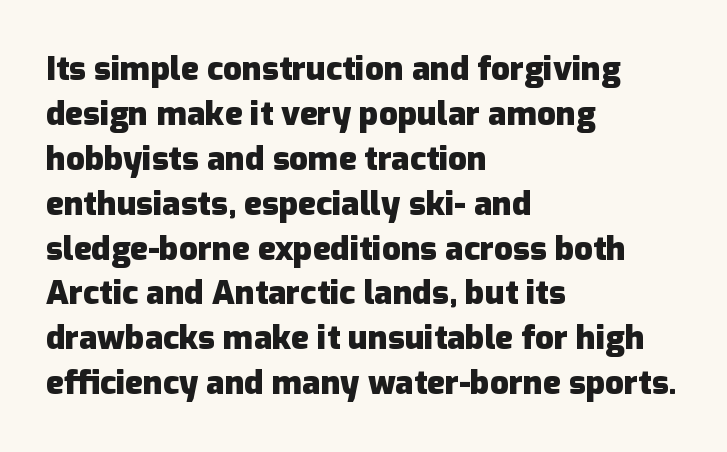
Lines of text with bare space underneath. Notice how descenders clear the ascenders below comfortably — that's standard leading. In terms of posture, this sample is upright. Type style note: lacks serifs.
